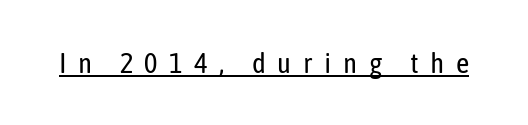
{"serif": "no", "italic": "no", "bold": "no", "weight": "regular", "width": "condensed", "stroke_contrast": "low", "x_height": "medium", "monospaced": "no", "underline": "yes", "letter_spacing": "wide", "letter_spacing_em": 0.4, "glyph_px": 29}
